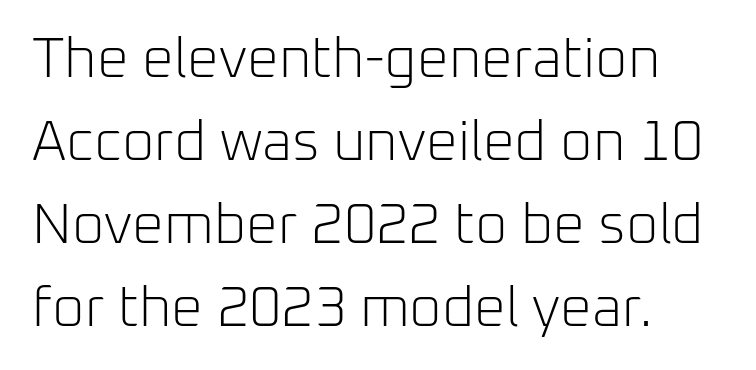
The image shows 56 px light sans-serif type, upright; set left-aligned, normal line spacing (1.48x), normal letter spacing, not underlined; low stroke contrast and a medium x-height.
